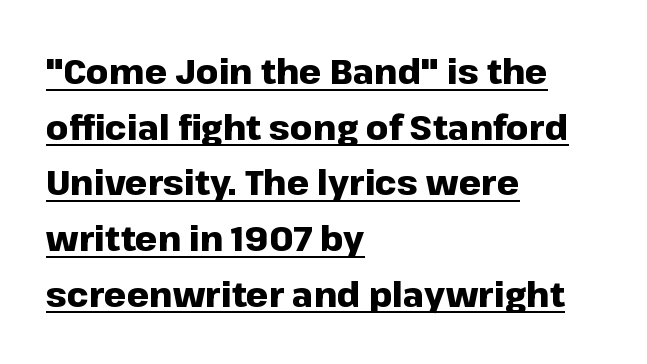
These characters rest on top of a visible drawn line. Do the letters lean? They stand straight. The rendering uses natural spacing where letterforms have individual widths. Leftover space on each line is placed entirely after the last word.
